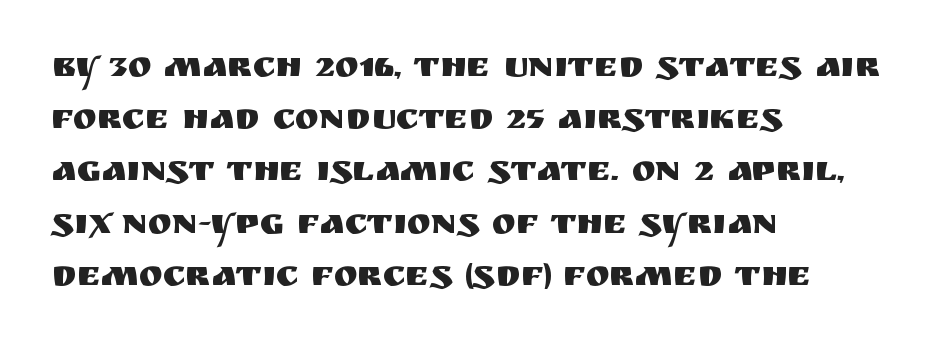
You could call the tracking neutral — neither tight nor loose. Check the space under the baseline: it is left empty. Vertically, the passage feels balanced, rows spaced as you'd expect. These lines are composed in type without serifs. Line starts are locked; line ends wander. Think of a printed novel: that variable character pitch is what you see here.
